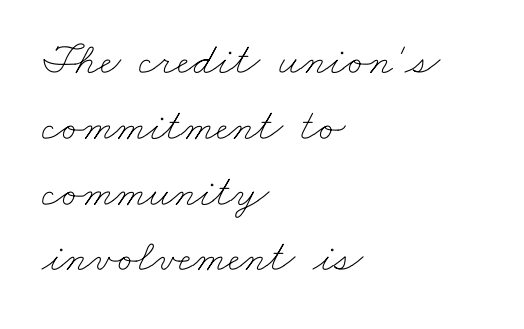
A light-to-regular cut is what we see here. A typesetter would call this zero additional tracking. Is the block centered? No — it sits flush against the left margin. The space beneath each line is pristine and unruled. Evenly set lines give the paragraph a standard silhouette.
